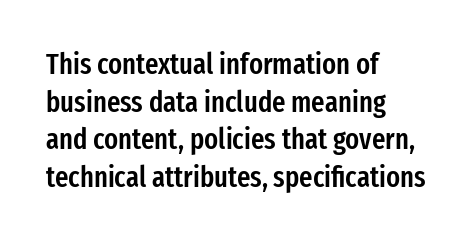
Q: Is the text bold? A: Semi-bold.
Q: Is the text italic (slanted)? A: No, it is upright.
Q: Is the typeface a serif or a sans-serif typeface? A: Sans-serif.
Q: Is the text underlined? A: No.
Q: How is the paragraph aligned? A: Left-aligned.
Q: Is the spacing between letters normal or unusually wide? A: Normal.
Q: Is the spacing between lines tight, normal or loose? A: Normal.
Q: Width (condensed, normal, or wide)? A: Condensed.
Q: Stroke contrast? A: Low.
Q: x-height? A: Medium.
Q: Monospaced? A: No.
